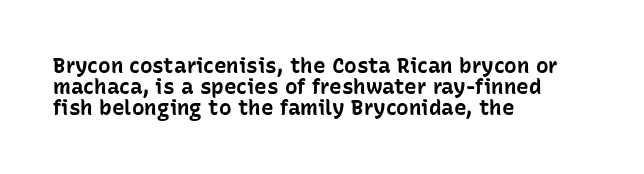
Q: Is the text bold? A: Yes.
Q: Is the text italic (slanted)? A: No, it is upright.
Q: Is the text underlined? A: No.
Q: How is the paragraph aligned? A: Left-aligned.
Q: Is the spacing between letters normal or unusually wide? A: Normal.
Q: Is the spacing between lines tight, normal or loose? A: Tight.
